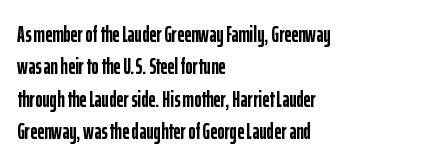
Q: Is the text bold? A: Yes.
Q: Is the text italic (slanted)? A: No, it is upright.
Q: Is the text underlined? A: No.
Q: How is the paragraph aligned? A: Left-aligned.
Q: Is the spacing between letters normal or unusually wide? A: Normal.
Q: Is the spacing between lines tight, normal or loose? A: Normal.
